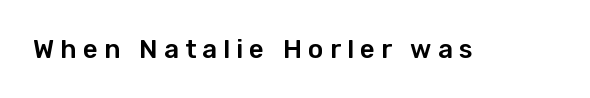
Q: Is the text italic (slanted)? A: No, it is upright.
Q: Is the text underlined? A: No.
Q: Is the spacing between letters normal or unusually wide? A: Unusually wide.
